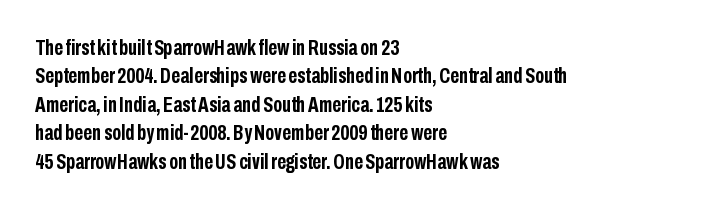
The image shows 22 px bold type, upright; set left-aligned, normal line spacing (1.29x), normal letter spacing, not underlined.
